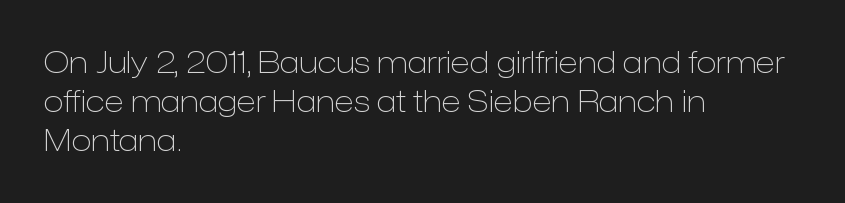
Q: Is the text bold? A: No.
Q: Is the text italic (slanted)? A: No, it is upright.
Q: Is the typeface a serif or a sans-serif typeface? A: Sans-serif.
Q: Is the text underlined? A: No.
Q: How is the paragraph aligned? A: Left-aligned.
Q: Is the spacing between letters normal or unusually wide? A: Normal.
Q: Is the spacing between lines tight, normal or loose? A: Normal.
Q: Width (condensed, normal, or wide)? A: Normal.
Q: Stroke contrast? A: Low.
Q: x-height? A: Medium.
Q: Monospaced? A: No.
